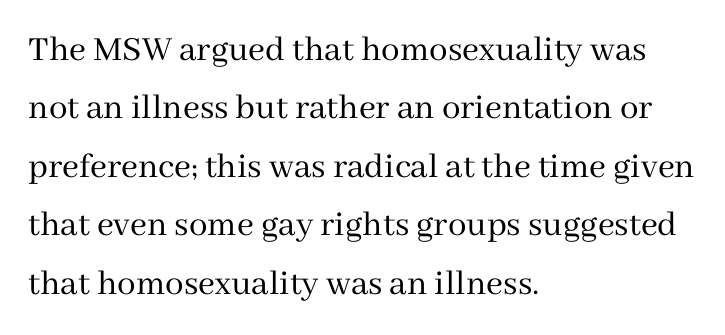
{"serif": "yes", "italic": "no", "bold": "no", "weight": "regular", "width": "normal", "stroke_contrast": "medium", "x_height": "medium", "monospaced": "no", "underline": "no", "align": "left", "line_spacing": "normal", "line_spacing_ratio": 1.58, "letter_spacing": "normal", "letter_spacing_em": 0.0, "glyph_px": 37}
